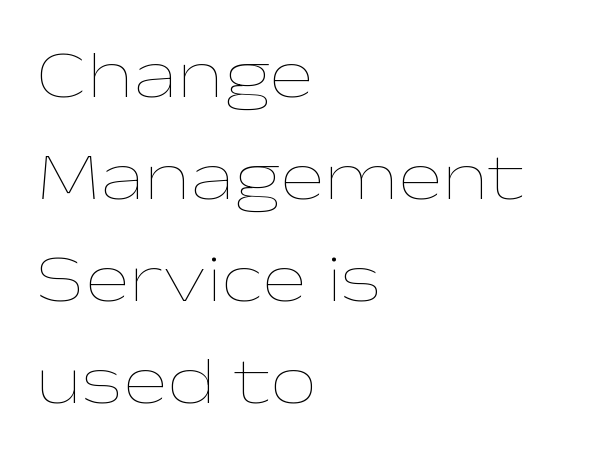
Q: Is the text bold? A: No.
Q: Is the text italic (slanted)? A: No, it is upright.
Q: Is the text underlined? A: No.
Q: How is the paragraph aligned? A: Left-aligned.
Q: Is the spacing between letters normal or unusually wide? A: Normal.
Q: Is the spacing between lines tight, normal or loose? A: Normal.
Q: Width (condensed, normal, or wide)? A: Wide.
Q: Stroke contrast? A: Low.
Q: x-height? A: Medium.
Q: Monospaced? A: No.
